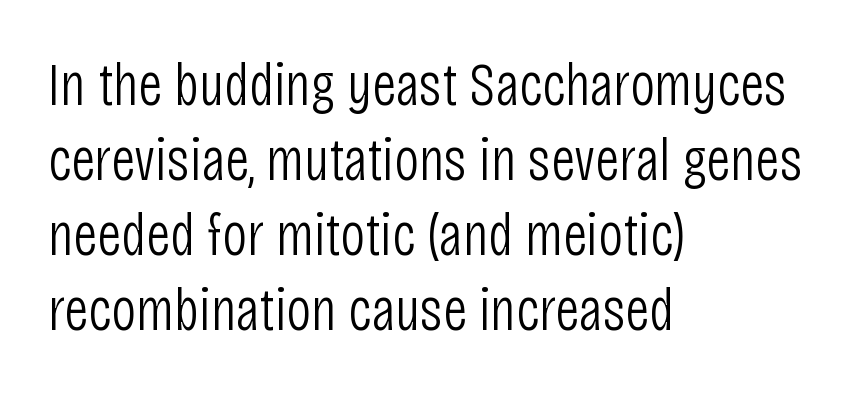
The image shows 61 px light, condensed sans-serif type, upright; set left-aligned, line spacing 1.23x, normal letter spacing, not underlined; low stroke contrast and a large x-height.
